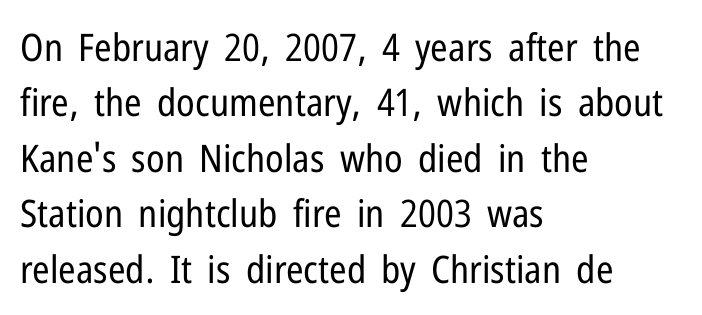
Q: Is the text bold? A: No.
Q: Is the text italic (slanted)? A: No, it is upright.
Q: Is the typeface a serif or a sans-serif typeface? A: Sans-serif.
Q: Is the text underlined? A: No.
Q: How is the paragraph aligned? A: Left-aligned.
Q: Is the spacing between letters normal or unusually wide? A: Normal.
Q: Is the spacing between lines tight, normal or loose? A: Normal.
Q: Width (condensed, normal, or wide)? A: Condensed.
Q: Stroke contrast? A: Low.
Q: x-height? A: Medium.
Q: Monospaced? A: No.
